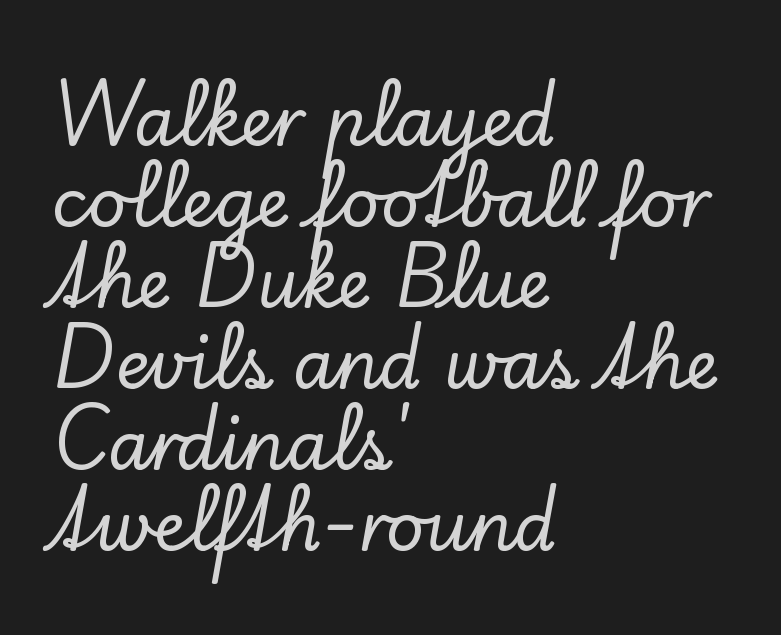
The image shows 67 px serif type; set left-aligned, line spacing 1.21x, normal letter spacing, not underlined; low stroke contrast and a small x-height.
